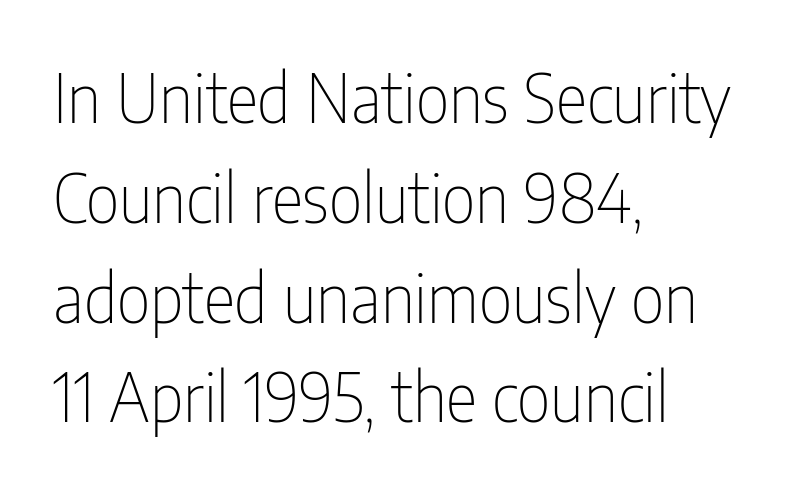
The image shows 67 px thin, condensed sans-serif type, upright; set left-aligned, normal line spacing (1.49x), normal letter spacing, not underlined; low stroke contrast and a medium x-height.
